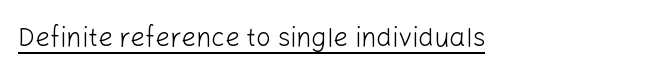
Short note: letters normally spaced. Is this a heavy cut? Hardly; it is regular or lighter. This sample uses an upright cut, with every glyph sitting square on the baseline. Is there an underline? Yes — a line sits under the letters.
